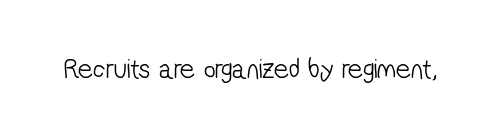
Stems and bowls with no extra thickness — not bold. The passage shown is typed in a proportional face where columns would drift. Are there feet on the stems? There aren't — it's a sans. The tracking reads as untouched default to a designer's eye.
